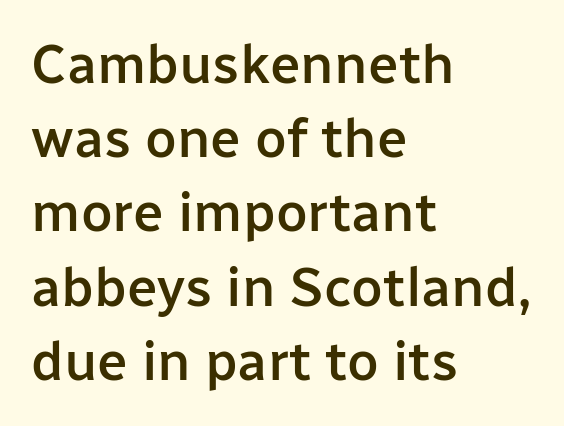
Honestly, there is no underline to notice here at all. The passage is arranged the way most books set body copy — flush left. Glyph-to-glyph distance matches everyday printed text. The rendering uses a moderate line-height, typical for paragraphs. Summary of weight: moderately heavy, a semibold. Grotesque or geometric, the face here clearly has no serifs.
